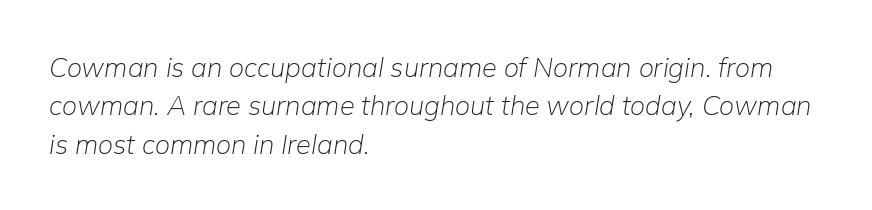
The image shows 27 px text type, italic (leaning right); set left-aligned, normal line spacing (1.42x), normal letter spacing, not underlined.
